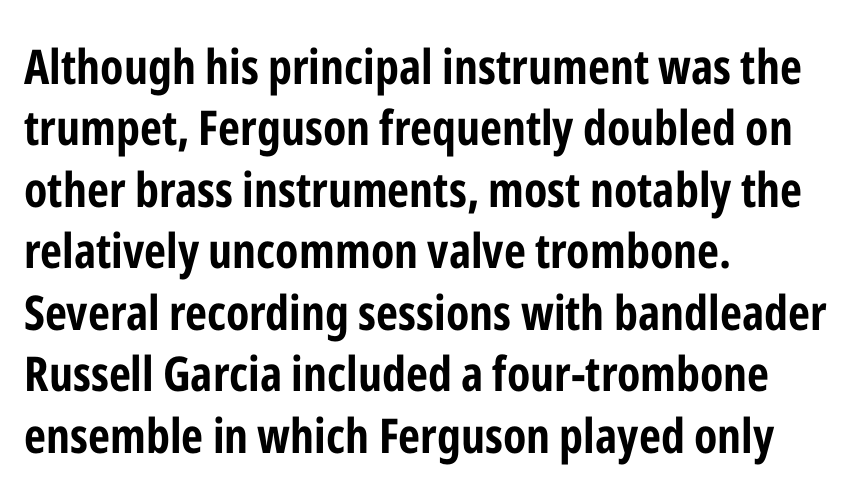
The image shows 48 px bold, condensed sans-serif type, upright; set left-aligned, normal line spacing (1.28x), normal letter spacing, not underlined; low stroke contrast and a medium x-height.
